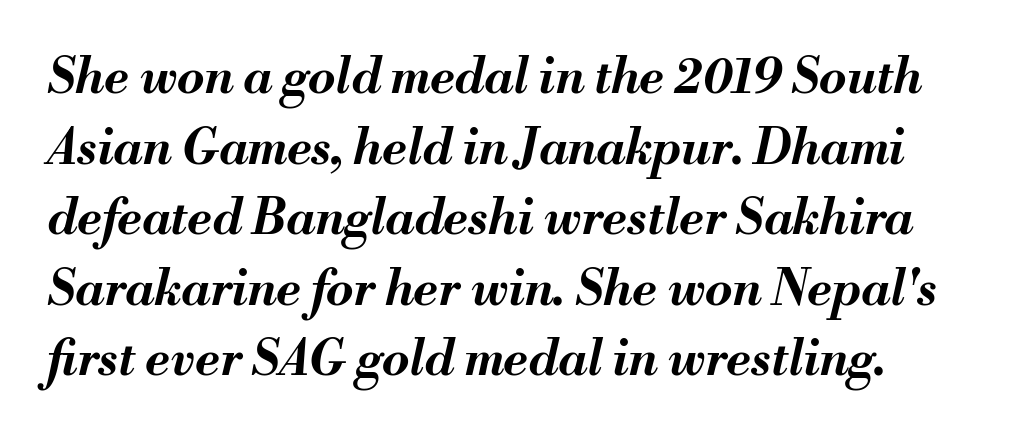
The image shows 49 px bold type, italic (leaning right); set left-aligned, normal line spacing (1.44x), normal letter spacing, not underlined; medium stroke contrast and a small x-height.
